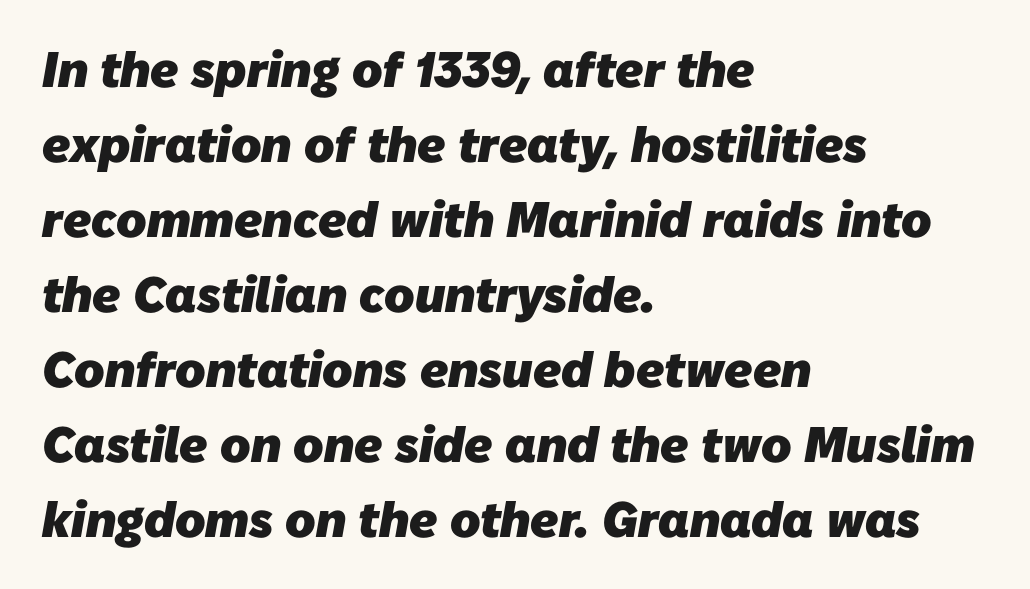
The image shows 50 px heavy sans-serif type; set left-aligned, normal line spacing (1.5x), normal letter spacing, not underlined; low stroke contrast and a medium x-height.
